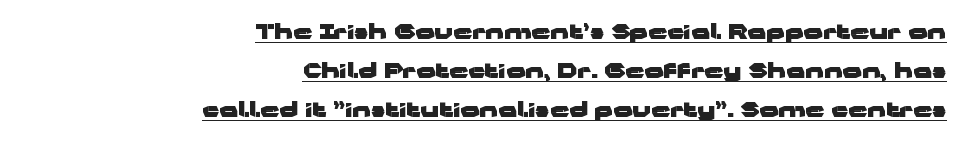
{"italic": "no", "bold": "yes", "underline": "yes", "align": "right", "line_spacing_ratio": 1.86, "letter_spacing": "normal", "letter_spacing_em": 0.0, "glyph_px": 21}
